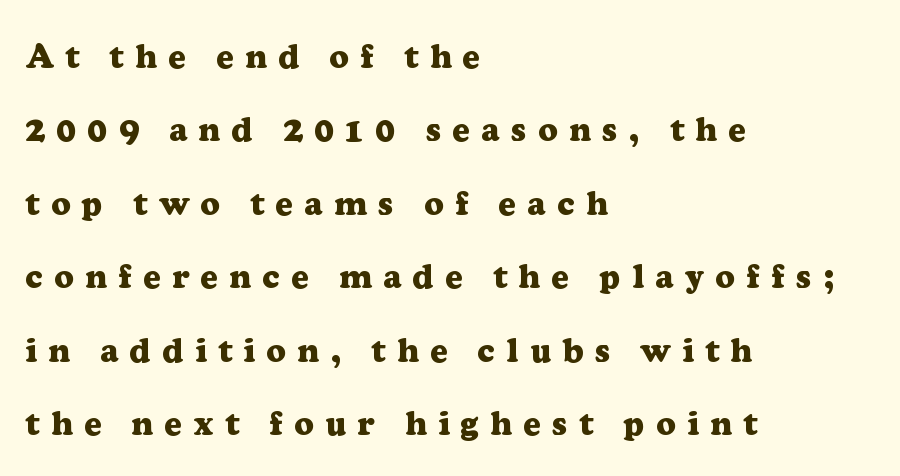
{"serif": "yes", "italic": "no", "bold": "yes", "weight": "heavy", "width": "normal", "stroke_contrast": "low", "x_height": "medium", "monospaced": "no", "underline": "no", "align": "left", "line_spacing": "loose", "line_spacing_ratio": 2.16, "letter_spacing": "wide", "letter_spacing_em": 0.33, "glyph_px": 34}
